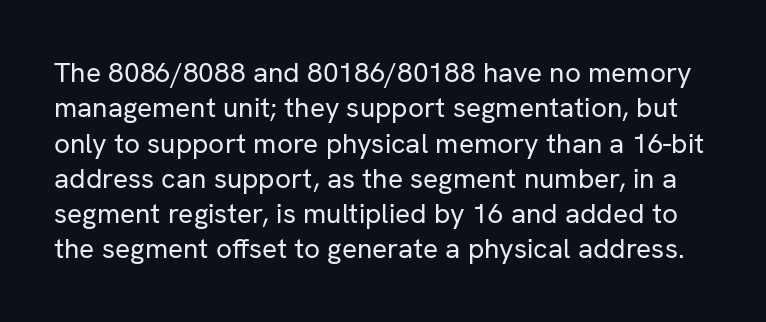
{"serif": "no", "italic": "no", "bold": "no", "weight": "regular", "width": "normal", "stroke_contrast": "low", "x_height": "medium", "monospaced": "no", "underline": "no", "line_spacing": "normal", "line_spacing_ratio": 1.26, "letter_spacing": "normal", "letter_spacing_em": 0.0, "glyph_px": 28}
